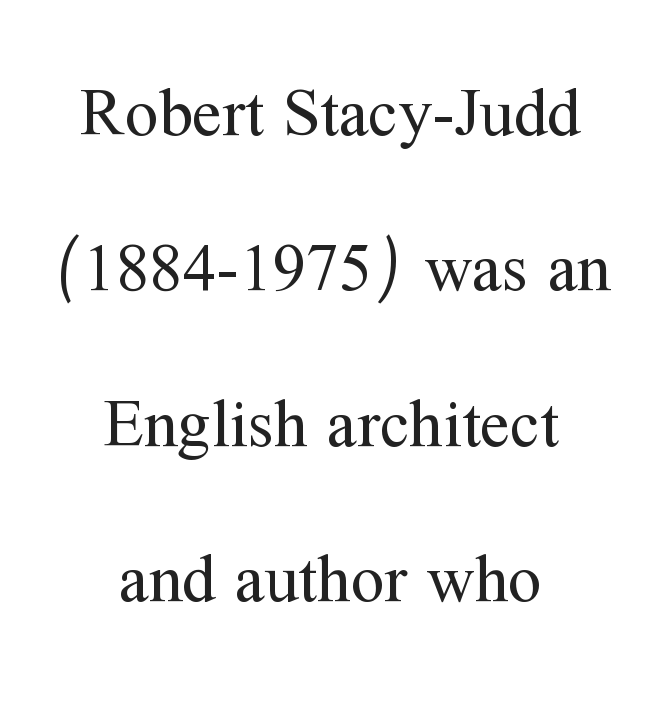
{"serif": "yes", "italic": "no", "bold": "no", "weight": "regular", "width": "normal", "stroke_contrast": "medium", "x_height": "medium", "monospaced": "no", "underline": "no", "align": "center", "line_spacing": "loose", "line_spacing_ratio": 2.32, "letter_spacing": "normal", "letter_spacing_em": 0.0, "glyph_px": 67}
